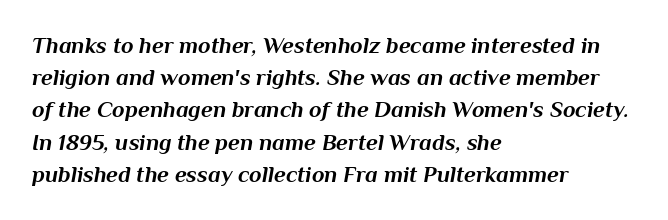
Q: Is the text bold? A: Yes.
Q: Is the text italic (slanted)? A: Yes, it leans right by about 10 degrees.
Q: Is the text underlined? A: No.
Q: How is the paragraph aligned? A: Left-aligned.
Q: Is the spacing between letters normal or unusually wide? A: Normal.
Q: Is the spacing between lines tight, normal or loose? A: Normal.
